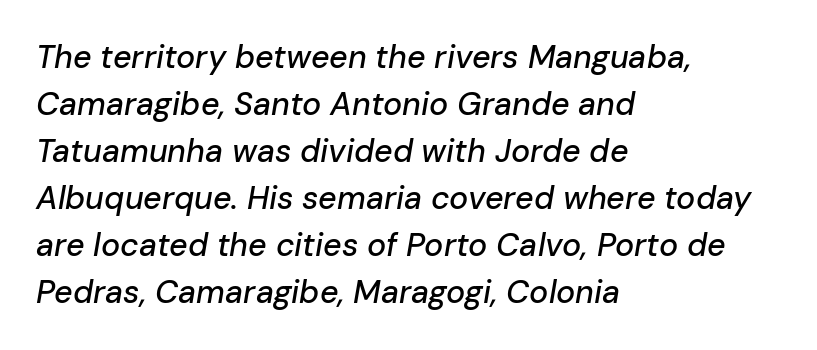
The passage shown leans; its letterforms are oblique. The words here are not underlined. Each letter keeps its own natural width here, so spacing adapts to shape. The typesetter chose a ragged-right arrangement here.
